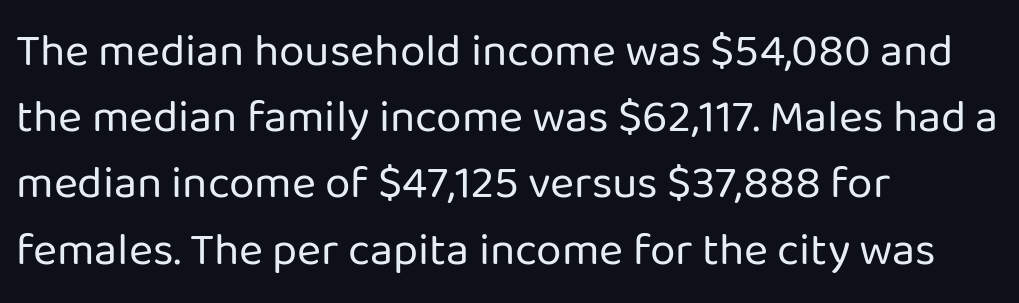
Here the designer chose a conventional face with non-uniform glyph widths. If you drew a ruler down the left edge, every line would touch it. Weight: not bold — regular or lighter. The passage shown stacks its lines at a standard gap.
